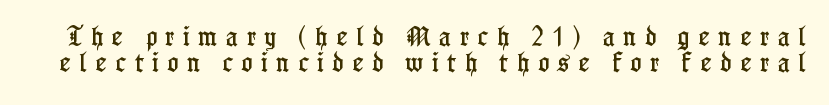
Q: Is the text italic (slanted)? A: No, it is upright.
Q: Is the text underlined? A: No.
Q: Is the spacing between letters normal or unusually wide? A: Unusually wide.
